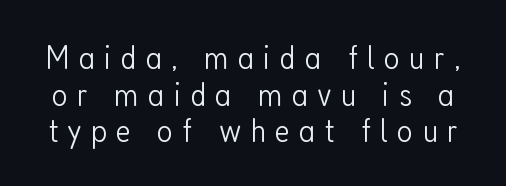
{"serif": "no", "italic": "no", "bold": "no", "weight": "light", "width": "condensed", "stroke_contrast": "low", "x_height": "medium", "monospaced": "no", "underline": "no", "line_spacing": "tight", "line_spacing_ratio": 1.05, "letter_spacing": "wide", "letter_spacing_em": 0.26, "glyph_px": 35}
